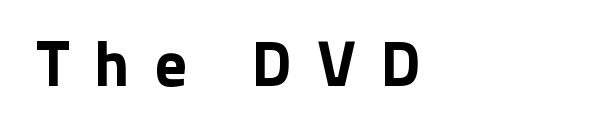
Typeset ragged right — the left edge is the straight one. The font family rendered here belongs to the sans-serif group. Character widths vary here, with narrow letters taking less room than wide ones. Check the space under the baseline: it is left empty.
